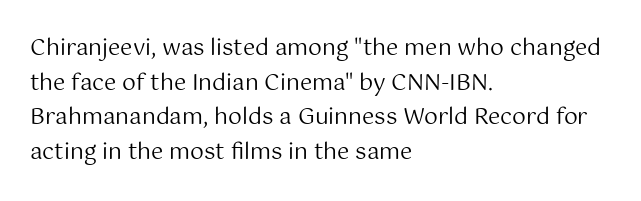
Which margin do the lines hug? The left one — the right edge is uneven. This is roman type, the default non-slanted kind. Summary of vertical rhythm: regular, with standard interline spacing. These glyphs show unthickened strokes, regular width or finer. The rendering keeps characters at their native spacing. The gap between lines stays unmarked.
